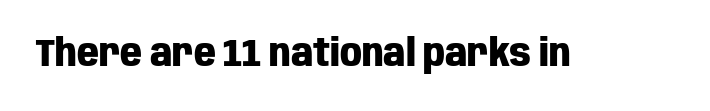
The image shows 38 px heavy, condensed sans-serif type, upright; set normal letter spacing, not underlined; low stroke contrast and a large x-height.
